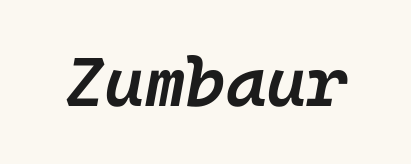
{"italic": "yes", "lean": "right", "slant_degrees": 10, "bold": "semi", "weight": "semibold", "width": "normal", "stroke_contrast": "low", "x_height": "medium", "underline": "no", "letter_spacing": "normal", "letter_spacing_em": 0.0, "glyph_px": 69}
